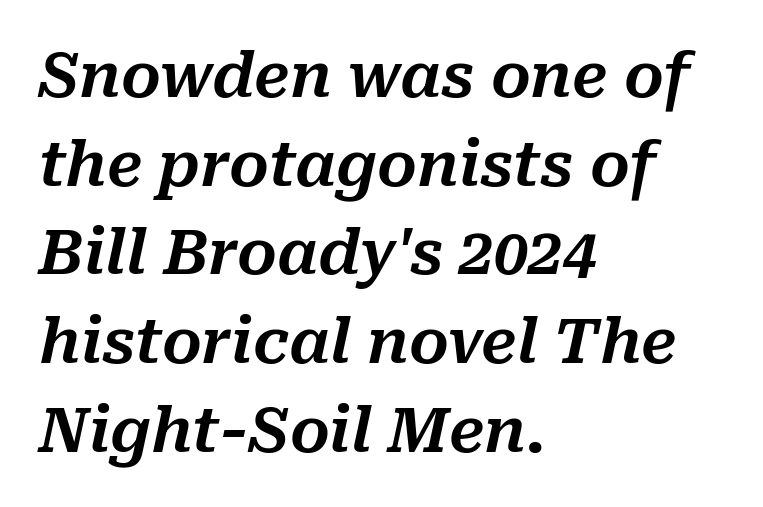
{"italic": "yes", "lean": "right", "slant_degrees": 10, "width": "normal", "stroke_contrast": "medium", "x_height": "medium", "monospaced": "no", "underline": "no", "align": "left", "line_spacing": "normal", "line_spacing_ratio": 1.43, "letter_spacing": "normal", "letter_spacing_em": 0.0, "glyph_px": 62}
